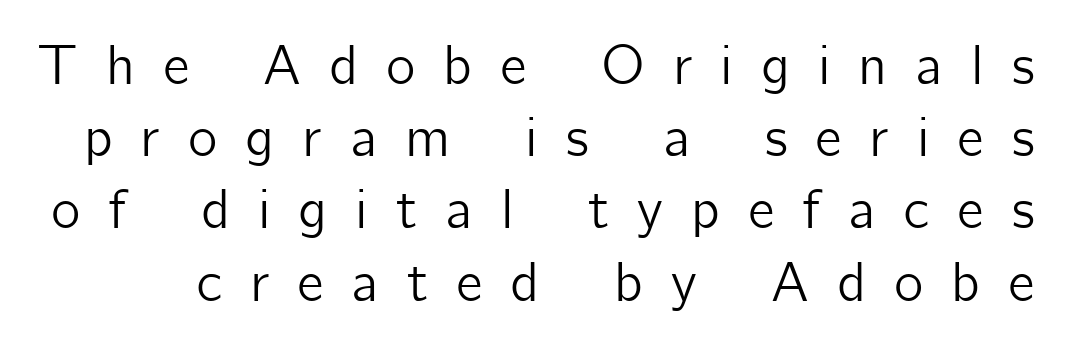
Q: Is the text italic (slanted)? A: No, it is upright.
Q: Is the typeface a serif or a sans-serif typeface? A: Sans-serif.
Q: Is the text underlined? A: No.
Q: Is the spacing between letters normal or unusually wide? A: Unusually wide.
Q: Is the spacing between lines tight, normal or loose? A: Normal.
Q: Width (condensed, normal, or wide)? A: Normal.
Q: Stroke contrast? A: Low.
Q: x-height? A: Medium.
Q: Monospaced? A: No.
